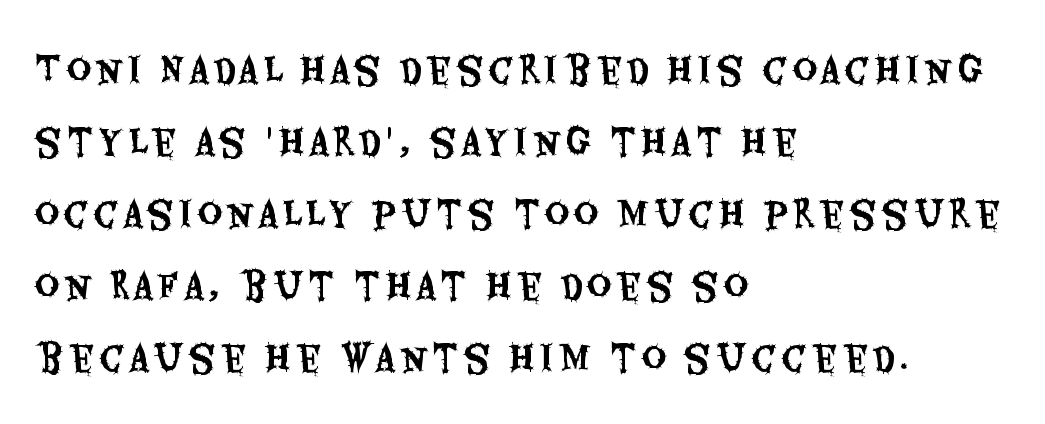
{"serif": "no", "italic": "no", "width": "condensed", "stroke_contrast": "medium", "x_height": "large", "monospaced": "no", "underline": "no", "align": "left", "line_spacing": "loose", "line_spacing_ratio": 2.12, "glyph_px": 34}
